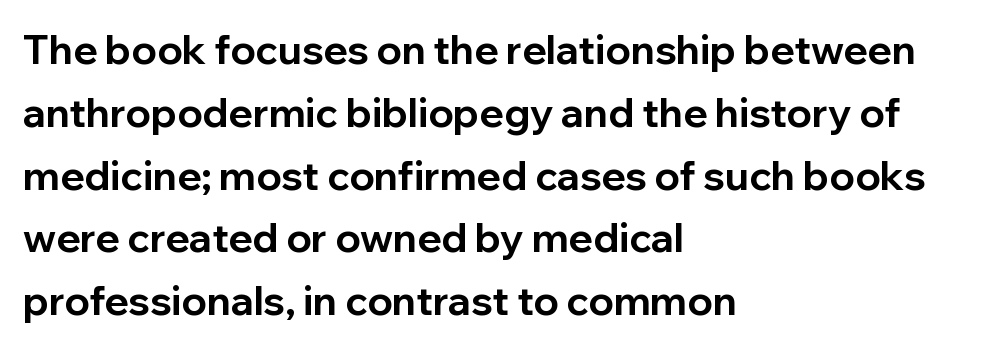
{"serif": "no", "italic": "no", "bold": "yes", "weight": "bold", "width": "normal", "stroke_contrast": "low", "x_height": "medium", "monospaced": "no", "underline": "no", "align": "left", "line_spacing": "normal", "line_spacing_ratio": 1.57, "letter_spacing": "normal", "letter_spacing_em": 0.0, "glyph_px": 40}
